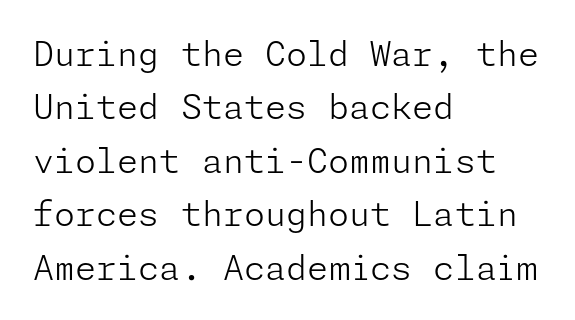
Q: Is the text bold? A: No.
Q: Is the text italic (slanted)? A: No, it is upright.
Q: Is the typeface a serif or a sans-serif typeface? A: Sans-serif.
Q: Is the text underlined? A: No.
Q: How is the paragraph aligned? A: Left-aligned.
Q: Is the spacing between letters normal or unusually wide? A: Normal.
Q: Is the spacing between lines tight, normal or loose? A: Normal.
Q: Width (condensed, normal, or wide)? A: Normal.
Q: Stroke contrast? A: Low.
Q: x-height? A: Medium.
